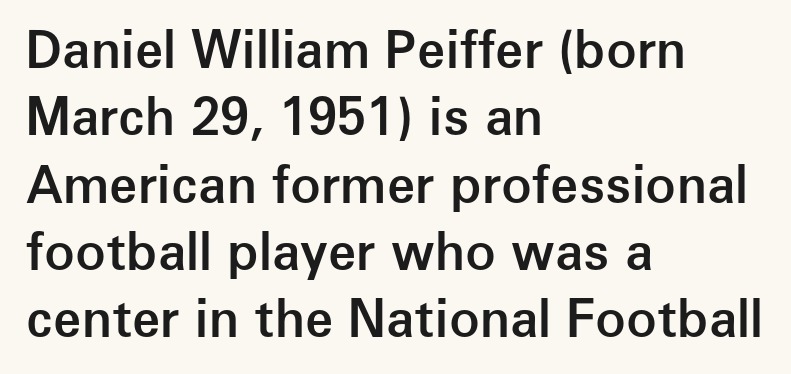
The image shows 51 px semibold sans-serif type, upright; set left-aligned, normal line spacing (1.32x), normal letter spacing, not underlined; low stroke contrast and a medium x-height.
